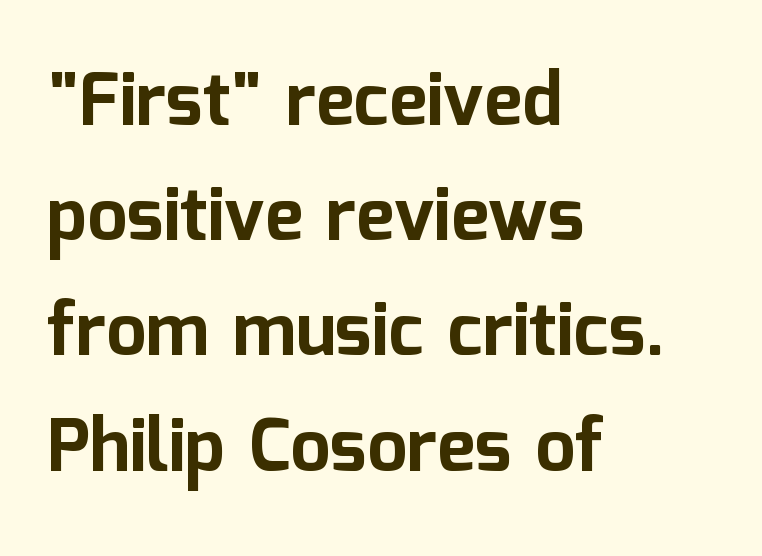
The paragraph shown leans on its left margin. Caption: bold face, heavy strokes. Note the varied advance widths — an 'i' is clearly narrower than an 'm'. Normally led — the rows are evenly, conventionally spaced. The words here are not underlined.
